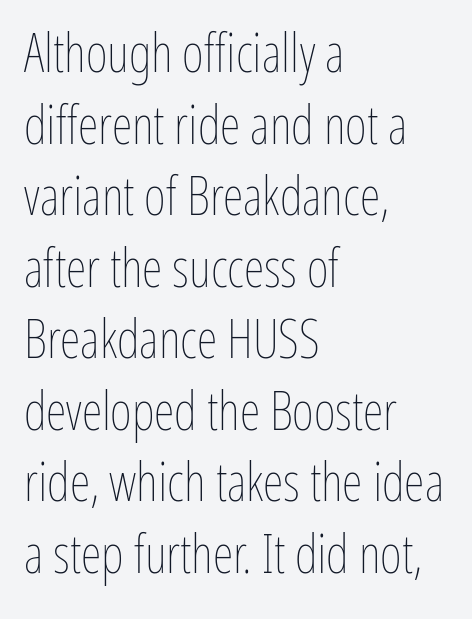
{"italic": "no", "bold": "no", "weight": "thin", "width": "condensed", "stroke_contrast": "low", "x_height": "medium", "monospaced": "no", "underline": "no", "align": "left", "line_spacing": "normal", "line_spacing_ratio": 1.35, "letter_spacing": "normal", "letter_spacing_em": 0.0, "glyph_px": 53}
